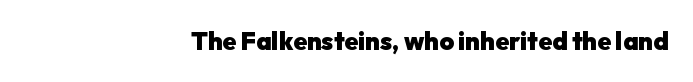
Q: Is the text bold? A: Yes.
Q: Is the text italic (slanted)? A: No, it is upright.
Q: Is the text underlined? A: No.
Q: How is the paragraph aligned? A: Right-aligned.
Q: Is the spacing between letters normal or unusually wide? A: Normal.
